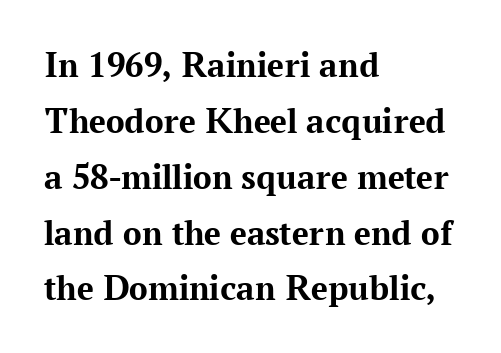
Q: Is the text bold? A: Yes.
Q: Is the text italic (slanted)? A: No, it is upright.
Q: Is the typeface a serif or a sans-serif typeface? A: Serif.
Q: Is the text underlined? A: No.
Q: How is the paragraph aligned? A: Left-aligned.
Q: Is the spacing between letters normal or unusually wide? A: Normal.
Q: Is the spacing between lines tight, normal or loose? A: Normal.
Q: Width (condensed, normal, or wide)? A: Normal.
Q: Stroke contrast? A: Medium.
Q: x-height? A: Medium.
Q: Monospaced? A: No.
